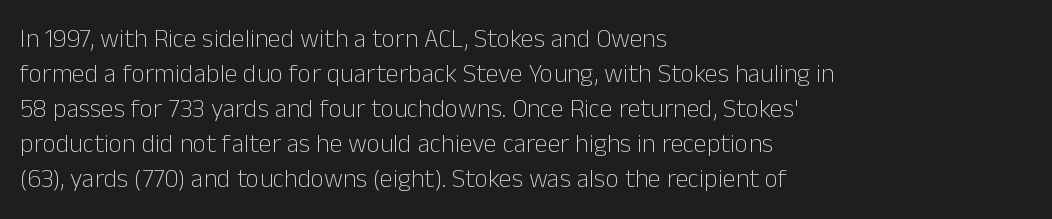
How are the letters spaced? Ordinarily, with no added tracking. Has an underline been added? It has not. Honestly, the row spacing looks completely unremarkable. The font is comparable to plain body text, perhaps lighter. Visually the block forms a straight wall on the left and a jagged coastline on the right.
